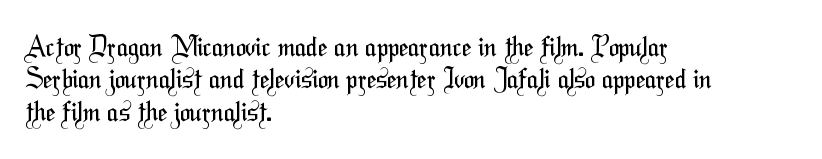
Q: Is the text bold? A: No.
Q: Is the text underlined? A: No.
Q: How is the paragraph aligned? A: Left-aligned.
Q: Is the spacing between letters normal or unusually wide? A: Normal.
